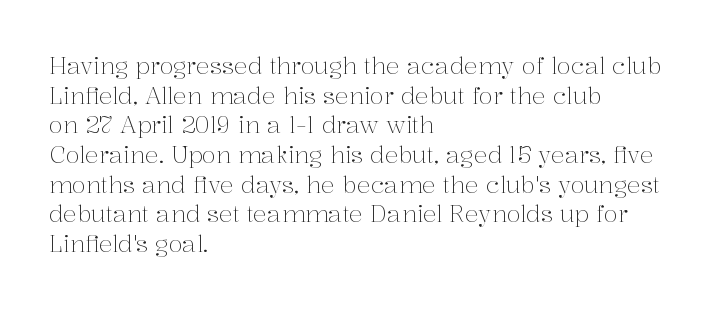
The image shows 23 px text type, upright; set left-aligned, normal line spacing (1.29x), normal letter spacing, not underlined.
